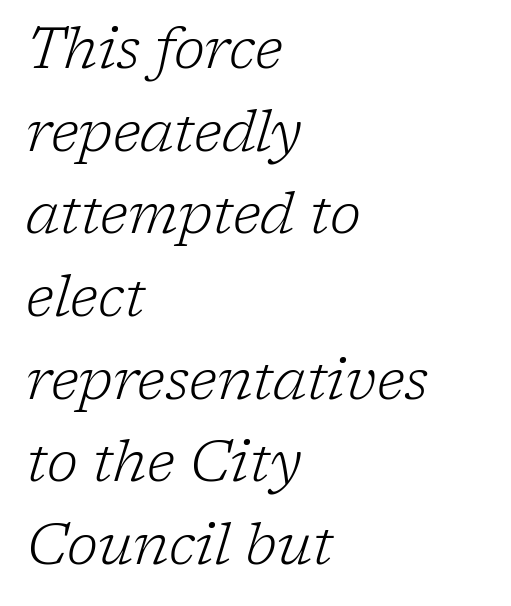
Q: Is the text bold? A: No.
Q: Is the text italic (slanted)? A: Yes, it leans right by about 17 degrees.
Q: Is the typeface a serif or a sans-serif typeface? A: Serif.
Q: Is the text underlined? A: No.
Q: How is the paragraph aligned? A: Left-aligned.
Q: Is the spacing between letters normal or unusually wide? A: Normal.
Q: Is the spacing between lines tight, normal or loose? A: Normal.
Q: Width (condensed, normal, or wide)? A: Normal.
Q: Stroke contrast? A: Low.
Q: x-height? A: Medium.
Q: Monospaced? A: No.
